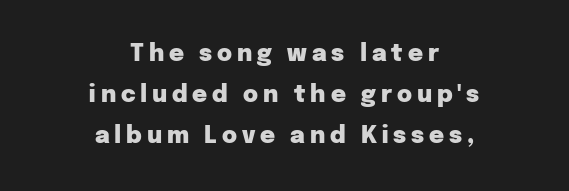
{"italic": "no", "bold": "yes", "underline": "no", "align": "center", "line_spacing_ratio": 1.78, "letter_spacing": "wide", "letter_spacing_em": 0.21, "glyph_px": 23}
